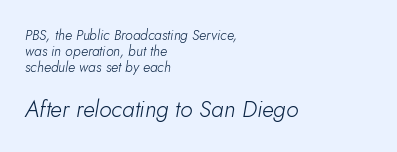
Q: Is the text bold? A: No.
Q: Is the text italic (slanted)? A: Yes, it leans right by about 5 degrees.
Q: Is the text underlined? A: No.
Q: How is the paragraph aligned? A: Left-aligned.
Q: Is the spacing between letters normal or unusually wide? A: Normal.
Q: Which block of text is set in a larger size, the first (top) or the second (bottom)? A: The second (bottom) one.
